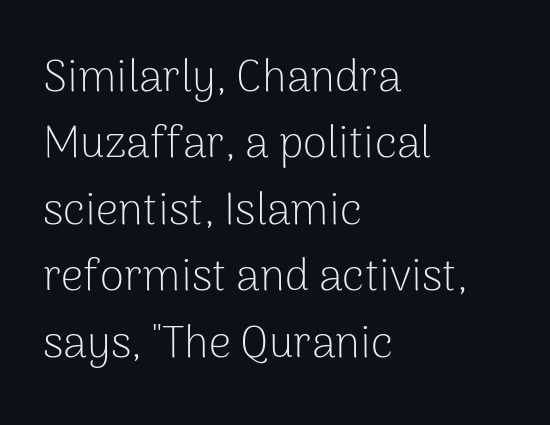
Successive baselines arrive at the customary interval. Layout note: lines flush left. The typeface has the unassuming heft of standard copy or less. Unlike a traditional serif, this face leaves its strokes unadorned. The rendering keeps characters at their native spacing. When letters stand straight like this, we call the style roman or upright.
